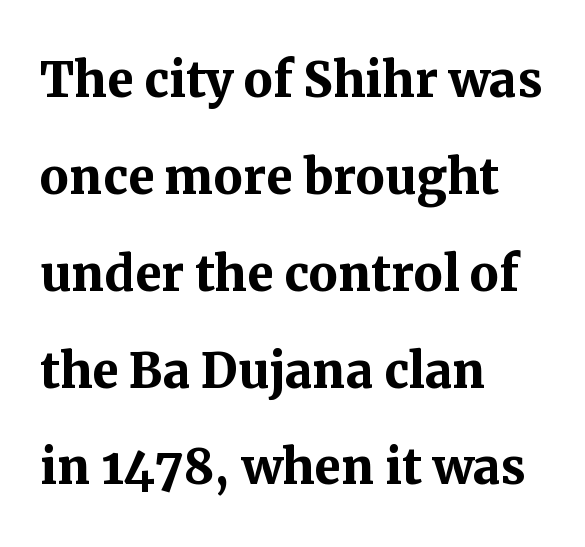
Q: Is the text bold? A: Yes.
Q: Is the text italic (slanted)? A: No, it is upright.
Q: Is the typeface a serif or a sans-serif typeface? A: Serif.
Q: Is the text underlined? A: No.
Q: How is the paragraph aligned? A: Left-aligned.
Q: Is the spacing between letters normal or unusually wide? A: Normal.
Q: Is the spacing between lines tight, normal or loose? A: Normal.
Q: Width (condensed, normal, or wide)? A: Normal.
Q: Stroke contrast? A: Medium.
Q: x-height? A: Medium.
Q: Monospaced? A: No.
